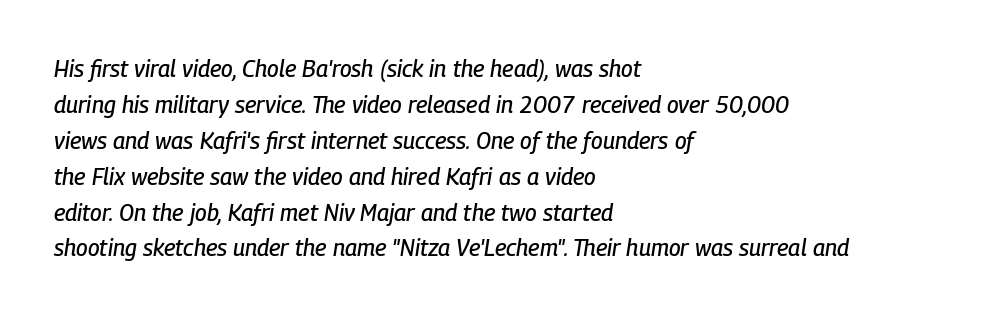
{"italic": "yes", "lean": "right", "slant_degrees": 9, "underline": "no", "align": "left", "line_spacing": "normal", "line_spacing_ratio": 1.56, "letter_spacing": "normal", "letter_spacing_em": 0.0, "glyph_px": 23}
